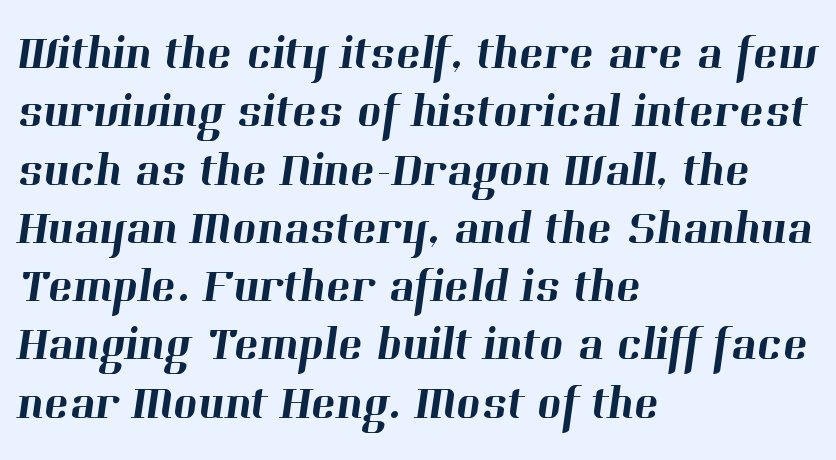
{"serif": "yes", "width": "normal", "stroke_contrast": "high", "x_height": "medium", "monospaced": "no", "underline": "no", "align": "left", "line_spacing_ratio": 1.24, "letter_spacing": "normal", "letter_spacing_em": 0.0, "glyph_px": 47}
